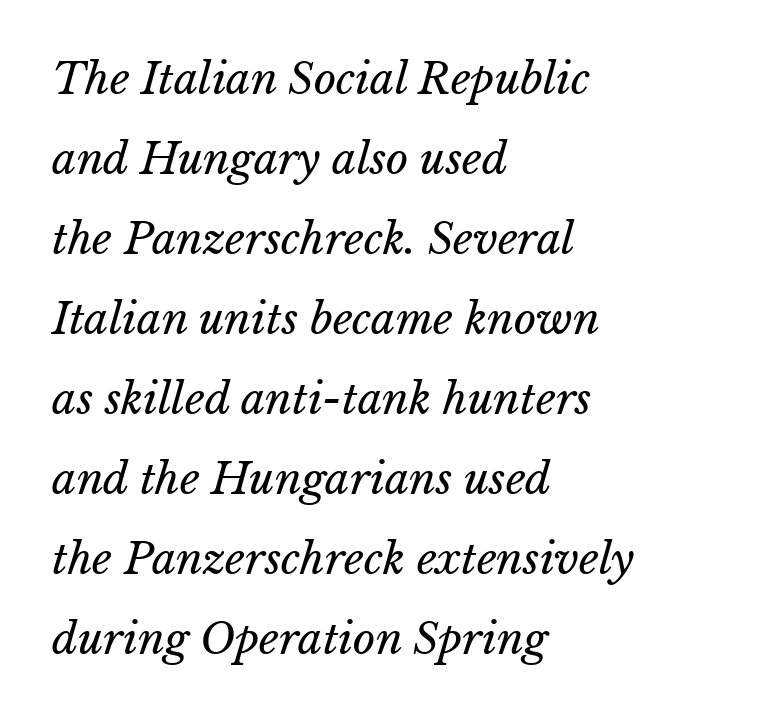
{"italic": "yes", "lean": "right", "slant_degrees": 15, "bold": "no", "weight": "regular", "width": "normal", "stroke_contrast": "low", "x_height": "medium", "monospaced": "no", "underline": "no", "align": "left", "line_spacing_ratio": 1.86, "letter_spacing": "normal", "letter_spacing_em": 0.0, "glyph_px": 43}
